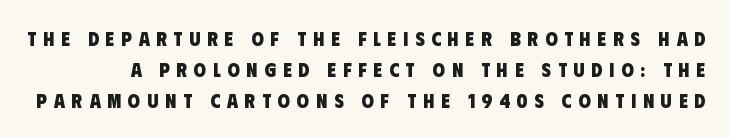
Q: Is the text bold? A: Yes.
Q: Is the text underlined? A: No.
Q: Is the spacing between letters normal or unusually wide? A: Unusually wide.
Q: Is the spacing between lines tight, normal or loose? A: Normal.
